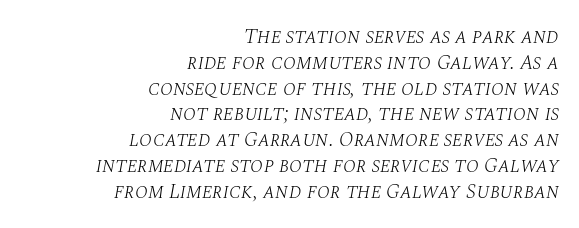
The image shows 21 px text type, italic (leaning right); set right-aligned, line spacing 1.23x, normal letter spacing, not underlined.
